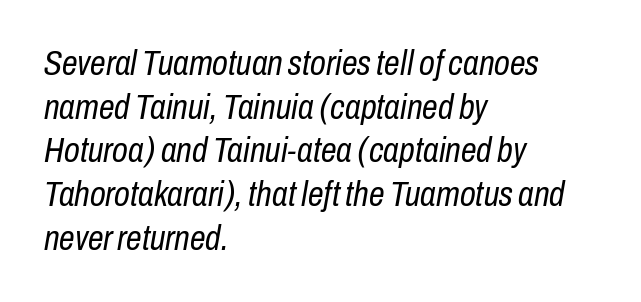
Q: Is the text bold? A: No.
Q: Is the text italic (slanted)? A: Yes, it leans right by about 10 degrees.
Q: Is the text underlined? A: No.
Q: How is the paragraph aligned? A: Left-aligned.
Q: Is the spacing between letters normal or unusually wide? A: Normal.
Q: Is the spacing between lines tight, normal or loose? A: Normal.
Q: Width (condensed, normal, or wide)? A: Condensed.
Q: Stroke contrast? A: Low.
Q: x-height? A: Medium.
Q: Monospaced? A: No.
